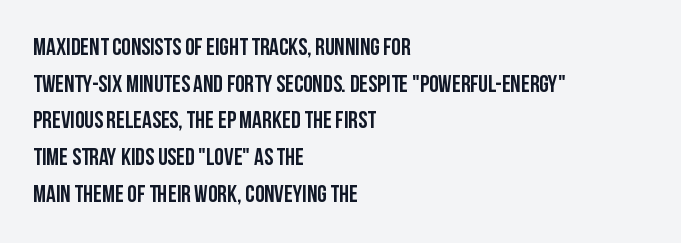
Unlike italic type, these characters show no tilt at all. Glyph-to-glyph distance matches everyday printed text. The line-height multiplier appears to be the usual default. The rag falls on the right side of this text block.
